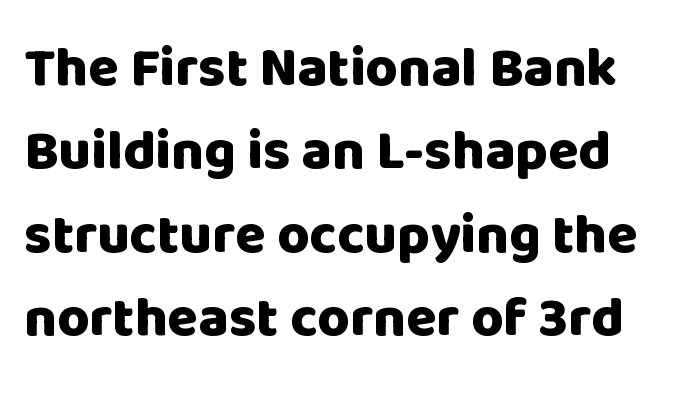
{"serif": "no", "italic": "no", "bold": "yes", "weight": "heavy", "width": "normal", "stroke_contrast": "low", "x_height": "large", "monospaced": "no", "underline": "no", "line_spacing": "normal", "line_spacing_ratio": 1.49, "letter_spacing": "normal", "letter_spacing_em": 0.0, "glyph_px": 56}
